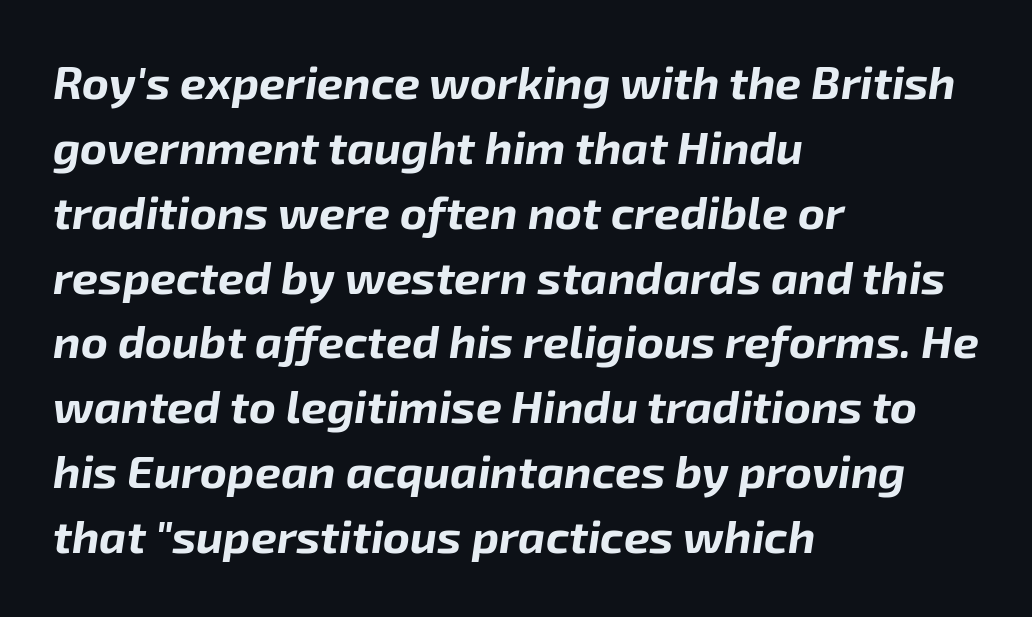
The image shows 46 px bold type, italic (leaning right); set left-aligned, normal line spacing (1.41x), normal letter spacing, not underlined; low stroke contrast and a medium x-height.
